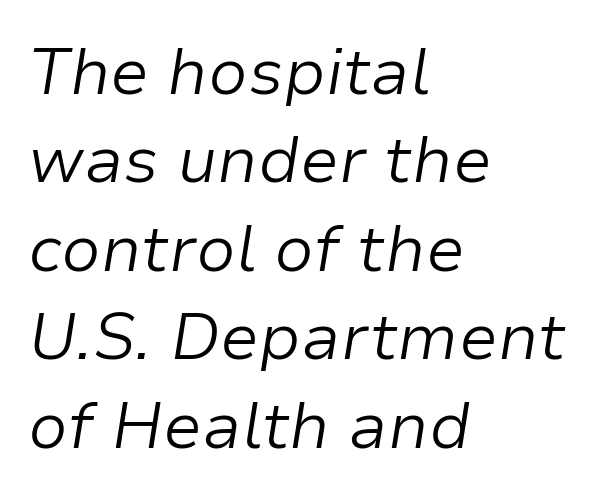
The image shows 65 px light type, italic (leaning right); set left-aligned, normal line spacing (1.36x), normal letter spacing, not underlined; low stroke contrast and a medium x-height.
